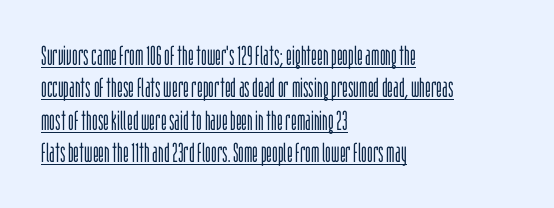
The letters look calm and open, with moderate or lighter stems. These lines were composed using upright roman letters. Between one letter and the next there's only the usual sliver of space. A baseline rule has been typeset under these characters.
